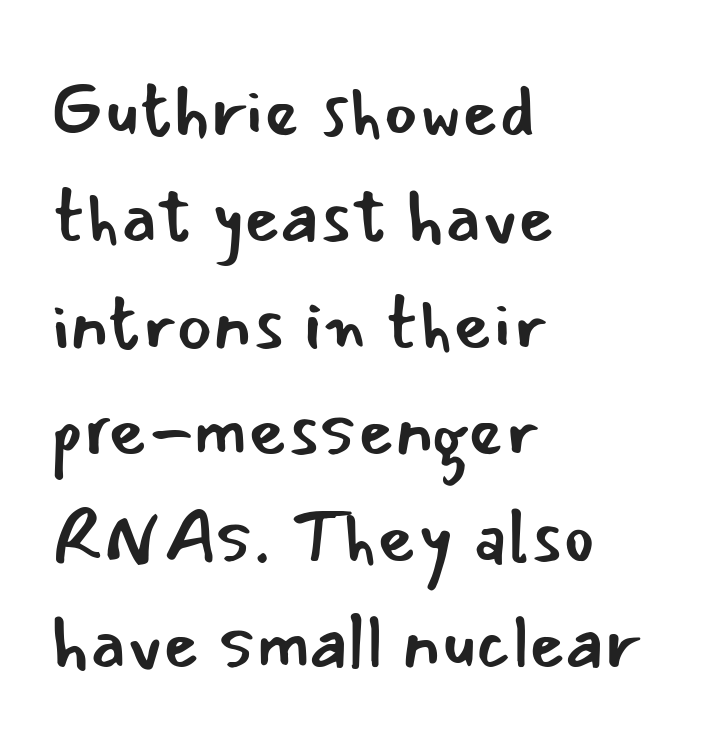
These glyphs show unthickened strokes, regular width or finer. This is sans-serif lettering, the kind often seen on screens and signage. A normal amount of white space separates one row of letters from the next. Line starts are locked; line ends wander. In terms of letterspacing, this is plain default setting.
